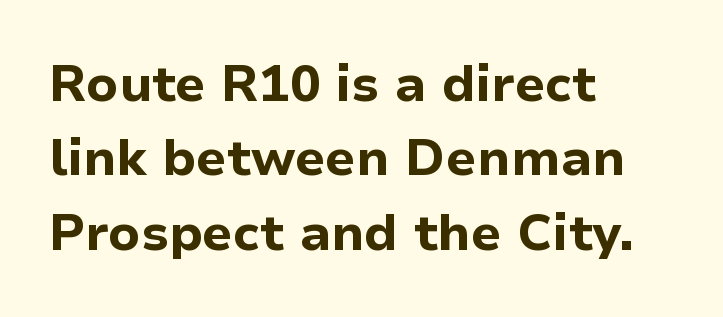
What stands out about the letter spacing? Nothing — it is the standard amount. This sample has the flowing, uneven cadence of proportional lettering. Notice how descenders clear the ascenders below comfortably — that's standard leading. Typeset ragged right — the left edge is the straight one. Anything drawn beneath the words? Only blank space. The letters stand upright; this is a roman face.
